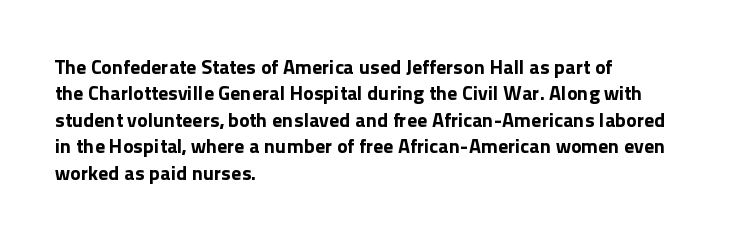
Q: Is the text bold? A: Yes.
Q: Is the text italic (slanted)? A: No, it is upright.
Q: Is the text underlined? A: No.
Q: How is the paragraph aligned? A: Left-aligned.
Q: Is the spacing between letters normal or unusually wide? A: Normal.
Q: Is the spacing between lines tight, normal or loose? A: Normal.
